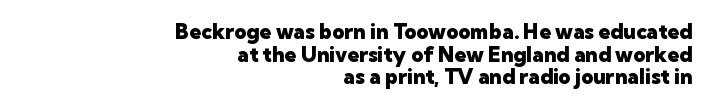
{"italic": "no", "bold": "yes", "underline": "no", "align": "right", "line_spacing": "tight", "line_spacing_ratio": 1.08, "letter_spacing": "normal", "letter_spacing_em": 0.0, "glyph_px": 21}
